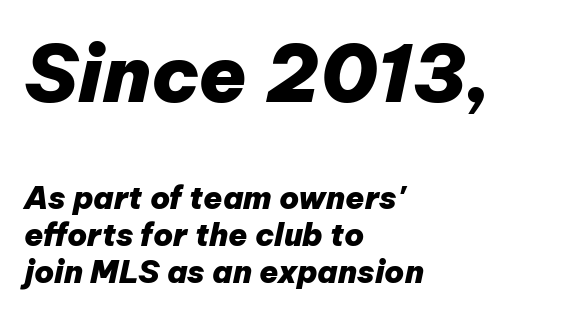
{"italic": "yes", "lean": "right", "slant_degrees": 12, "bold": "yes", "weight": "heavy", "width": "normal", "stroke_contrast": "low", "x_height": "medium", "monospaced": "no", "underline": "no", "align": "left", "line_spacing_ratio": 1.18, "letter_spacing": "normal", "letter_spacing_em": 0.0, "larger_block": "first", "size_ratio": 2.52, "glyph_px": 78}
